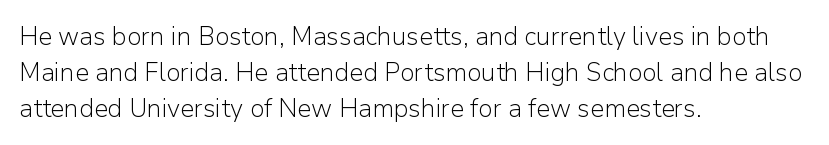
Q: Is the text bold? A: No.
Q: Is the text italic (slanted)? A: No, it is upright.
Q: Is the text underlined? A: No.
Q: How is the paragraph aligned? A: Left-aligned.
Q: Is the spacing between letters normal or unusually wide? A: Normal.
Q: Is the spacing between lines tight, normal or loose? A: Normal.
